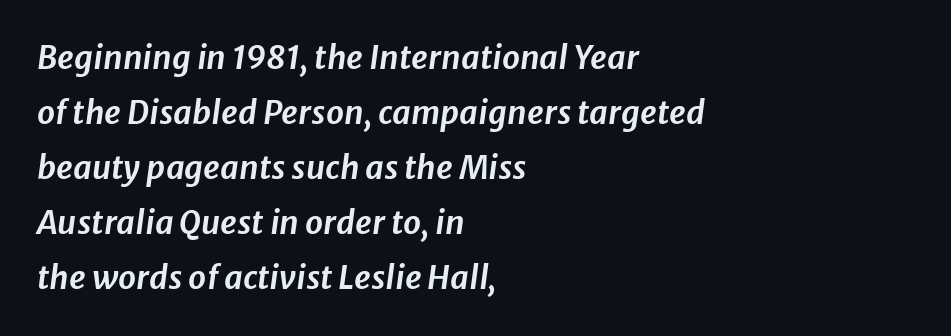
{"italic": "yes", "lean": "right", "slant_degrees": 8, "width": "normal", "stroke_contrast": "low", "x_height": "medium", "monospaced": "no", "underline": "no", "align": "left", "line_spacing_ratio": 1.72, "letter_spacing": "normal", "letter_spacing_em": 0.0, "glyph_px": 32}
